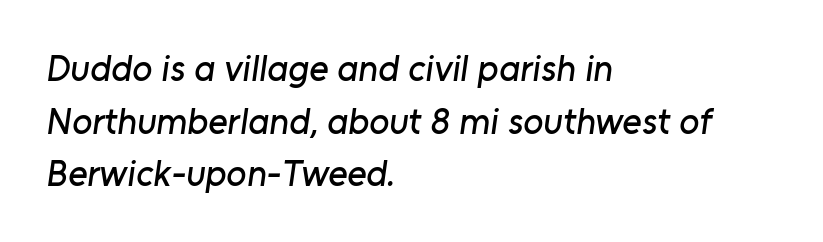
The image shows 37 px sans-serif type; set left-aligned, normal line spacing (1.42x), normal letter spacing, not underlined; low stroke contrast and a medium x-height.
